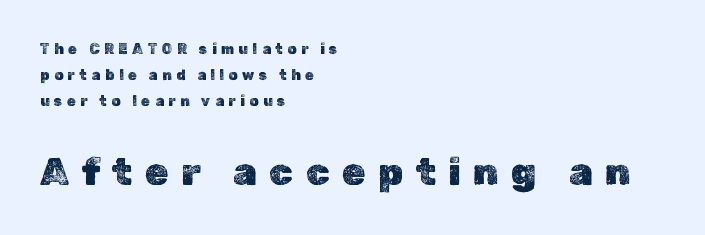
Q: Is the text italic (slanted)? A: No, it is upright.
Q: Is the text underlined? A: No.
Q: How is the paragraph aligned? A: Left-aligned.
Q: Is the spacing between letters normal or unusually wide? A: Unusually wide.
Q: Which block of text is set in a larger size, the first (top) or the second (bottom)? A: The second (bottom) one.
Q: Width (condensed, normal, or wide)? A: Normal.
Q: x-height? A: Medium.
Q: Monospaced? A: No.
